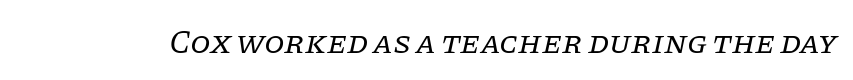
{"serif": "yes", "italic": "yes", "lean": "right", "slant_degrees": 11, "bold": "no", "weight": "regular", "width": "normal", "stroke_contrast": "low", "x_height": "large", "monospaced": "no", "underline": "no", "letter_spacing": "normal", "letter_spacing_em": 0.0, "glyph_px": 33}
